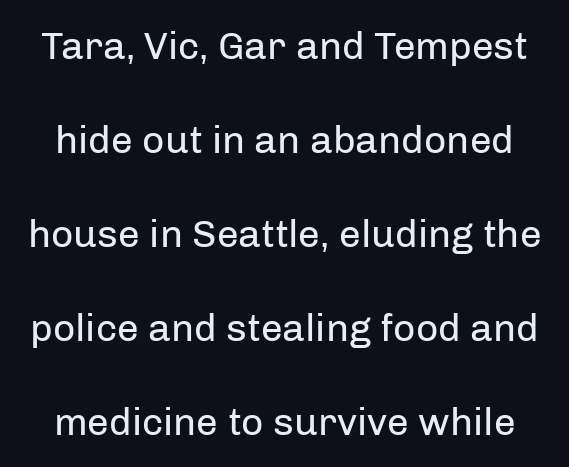
Q: Is the text bold? A: No.
Q: Is the text italic (slanted)? A: No, it is upright.
Q: Is the typeface a serif or a sans-serif typeface? A: Sans-serif.
Q: Is the text underlined? A: No.
Q: Is the spacing between letters normal or unusually wide? A: Normal.
Q: Is the spacing between lines tight, normal or loose? A: Loose.
Q: Width (condensed, normal, or wide)? A: Normal.
Q: Stroke contrast? A: Low.
Q: x-height? A: Medium.
Q: Monospaced? A: No.
